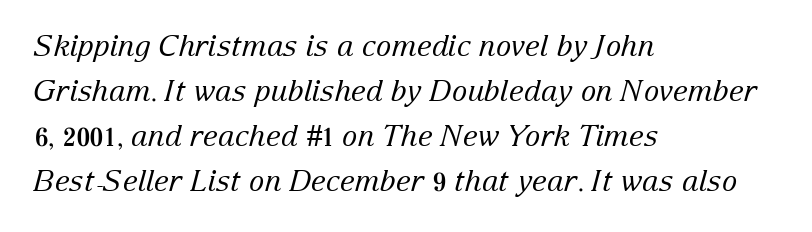
The image shows 29 px regular-weight serif type, italic (leaning right); set left-aligned, normal line spacing (1.55x), normal letter spacing, not underlined; low stroke contrast and a medium x-height.
